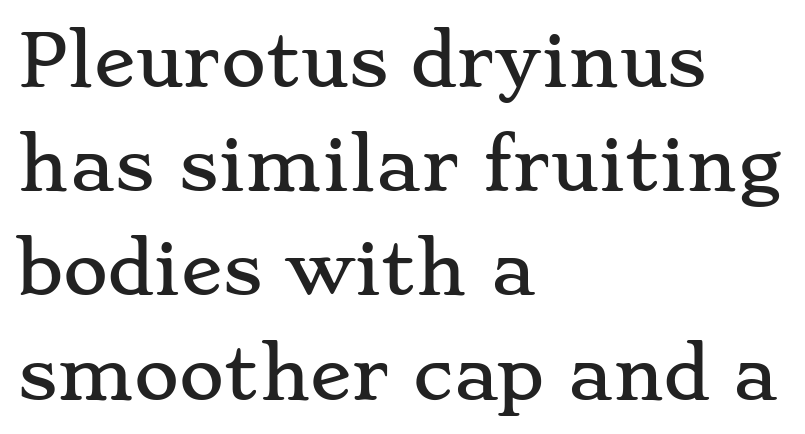
{"serif": "yes", "italic": "no", "width": "wide", "stroke_contrast": "low", "x_height": "small", "monospaced": "no", "underline": "no", "align": "left", "line_spacing": "normal", "line_spacing_ratio": 1.51, "letter_spacing": "normal", "letter_spacing_em": 0.0, "glyph_px": 69}
